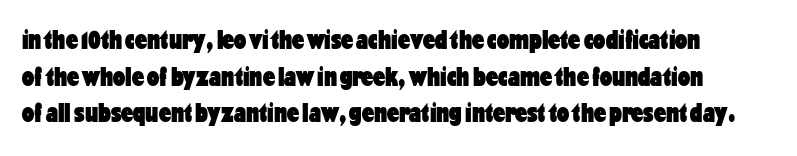
Letter spacing: default. Students, this is bold: see how much ink each stroke carries. The gap between lines stays unmarked. A roman cut, with each character standing at attention. How would I describe the line gaps? Plain and ordinary.
